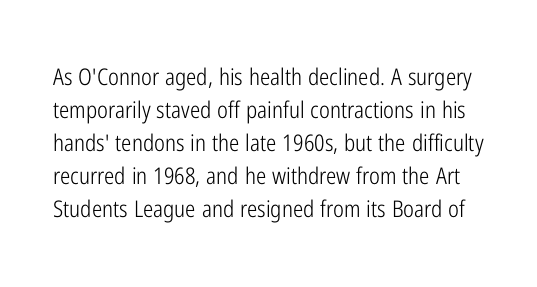
The image shows 23 px text type, upright; set normal line spacing (1.43x), normal letter spacing, not underlined.
